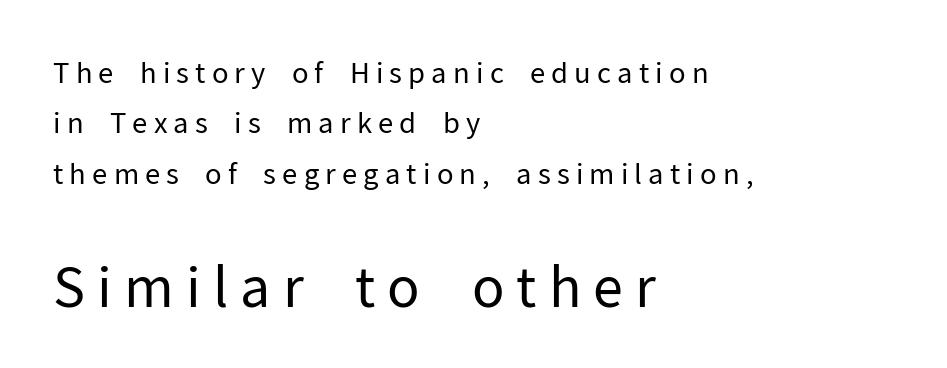
Q: Is the text bold? A: No.
Q: Is the text italic (slanted)? A: No, it is upright.
Q: Is the typeface a serif or a sans-serif typeface? A: Sans-serif.
Q: Is the text underlined? A: No.
Q: How is the paragraph aligned? A: Left-aligned.
Q: Is the spacing between letters normal or unusually wide? A: Unusually wide.
Q: Which block of text is set in a larger size, the first (top) or the second (bottom)? A: The second (bottom) one.
Q: Width (condensed, normal, or wide)? A: Normal.
Q: Stroke contrast? A: Low.
Q: x-height? A: Medium.
Q: Monospaced? A: No.
